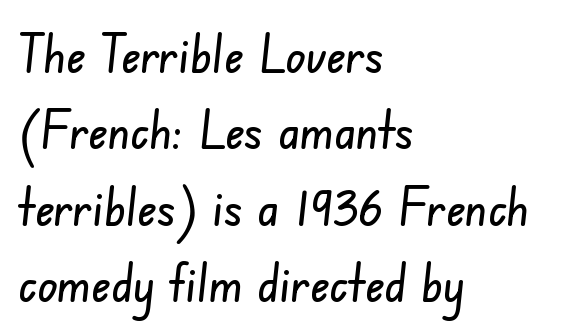
The image shows 53 px condensed sans-serif type; set left-aligned, normal line spacing (1.44x), normal letter spacing, not underlined; low stroke contrast and a small x-height.
